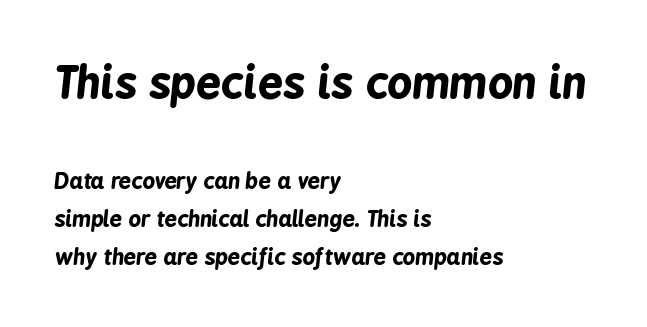
The image shows 44 px bold, condensed type, italic (leaning right); set left-aligned, line spacing 1.74x, normal letter spacing, not underlined; the first (top) block is 2.0x larger; low stroke contrast and a medium x-height.
